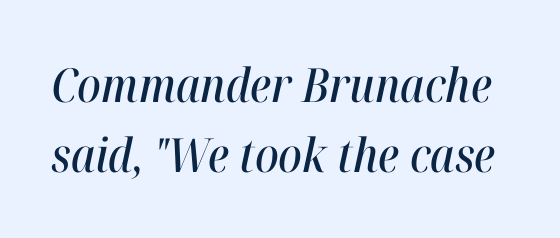
The image shows 47 px condensed type, italic (leaning right); set normal line spacing (1.49x), normal letter spacing, not underlined; high stroke contrast and a medium x-height.
